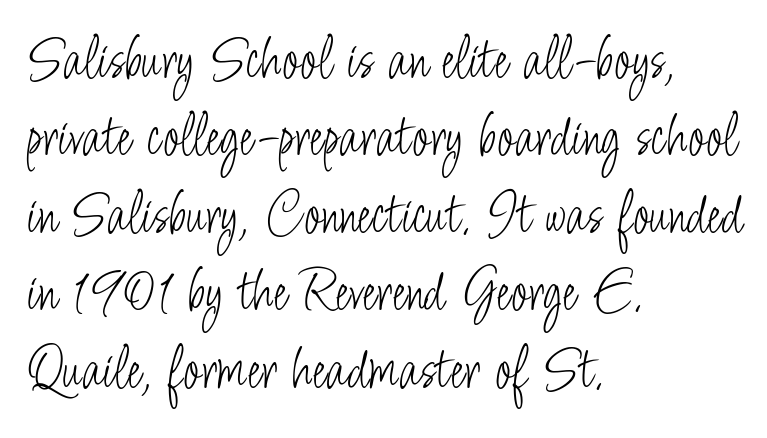
Q: Is the text bold? A: No.
Q: Is the text italic (slanted)? A: Yes.
Q: Is the typeface a serif or a sans-serif typeface? A: Sans-serif.
Q: Is the text underlined? A: No.
Q: How is the paragraph aligned? A: Left-aligned.
Q: Is the spacing between letters normal or unusually wide? A: Normal.
Q: Is the spacing between lines tight, normal or loose? A: Normal.
Q: Width (condensed, normal, or wide)? A: Condensed.
Q: Stroke contrast? A: Low.
Q: x-height? A: Small.
Q: Monospaced? A: No.
